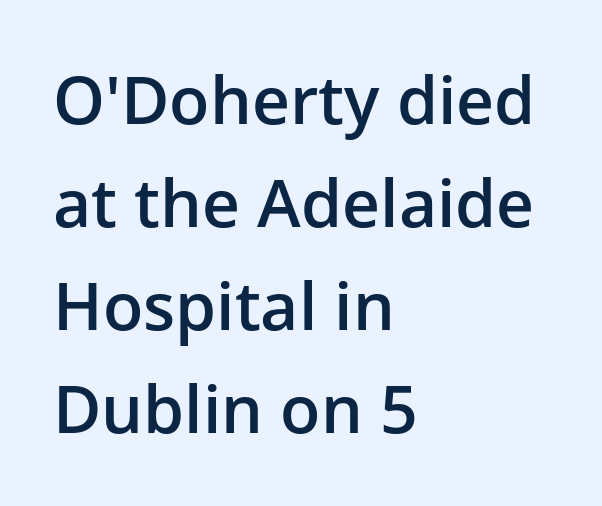
The image shows 66 px semibold sans-serif type, upright; set left-aligned, normal line spacing (1.56x), normal letter spacing, not underlined; low stroke contrast and a medium x-height.
